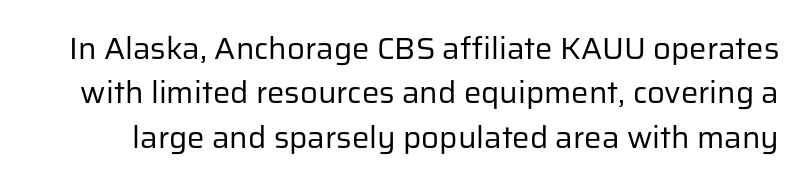
The image shows 31 px regular-weight sans-serif type, upright; set normal line spacing (1.43x), normal letter spacing, not underlined; low stroke contrast and a medium x-height.
